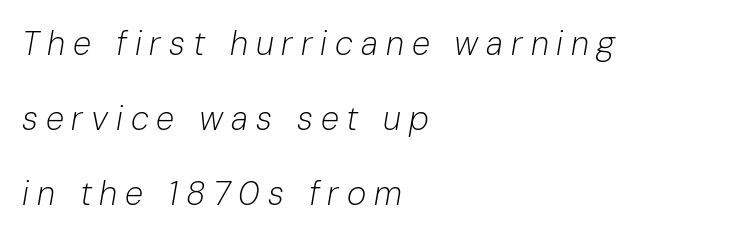
{"italic": "yes", "lean": "right", "slant_degrees": 10, "bold": "no", "weight": "light", "width": "normal", "stroke_contrast": "low", "x_height": "medium", "monospaced": "no", "underline": "no", "align": "left", "line_spacing": "loose", "line_spacing_ratio": 2.27, "letter_spacing": "wide", "letter_spacing_em": 0.24, "glyph_px": 33}
